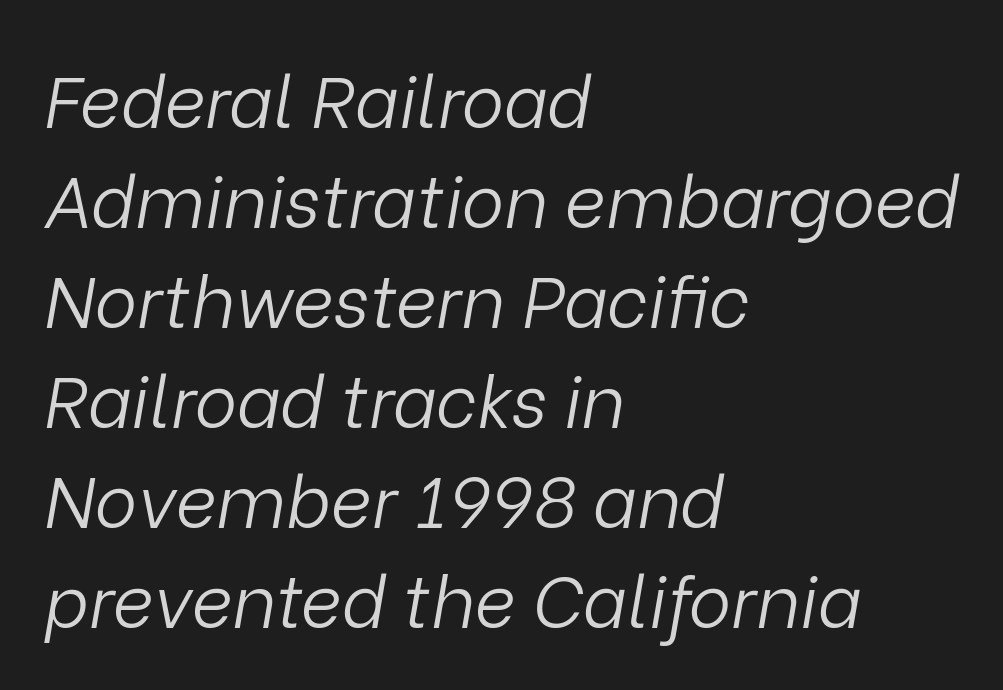
Q: Is the text bold? A: No.
Q: Is the text italic (slanted)? A: Yes, it leans right by about 9 degrees.
Q: Is the text underlined? A: No.
Q: How is the paragraph aligned? A: Left-aligned.
Q: Is the spacing between letters normal or unusually wide? A: Normal.
Q: Is the spacing between lines tight, normal or loose? A: Normal.
Q: Width (condensed, normal, or wide)? A: Normal.
Q: Stroke contrast? A: Low.
Q: x-height? A: Medium.
Q: Monospaced? A: No.
